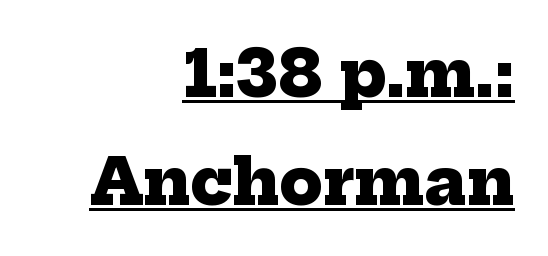
{"serif": "yes", "bold": "yes", "weight": "heavy", "width": "normal", "stroke_contrast": "low", "x_height": "medium", "monospaced": "no", "underline": "yes", "align": "right", "line_spacing_ratio": 1.71, "letter_spacing": "normal", "letter_spacing_em": 0.0, "glyph_px": 63}
